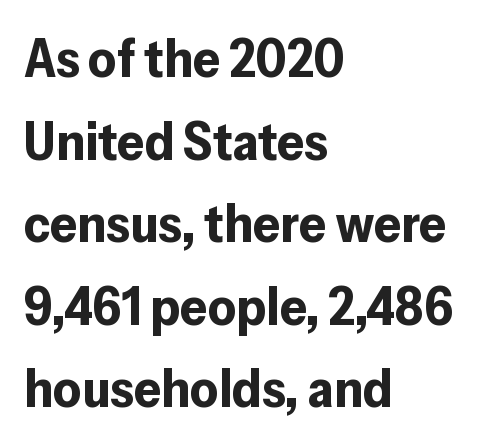
The image shows 54 px bold sans-serif type, upright; set left-aligned, normal line spacing (1.53x), normal letter spacing, not underlined; low stroke contrast and a medium x-height.
